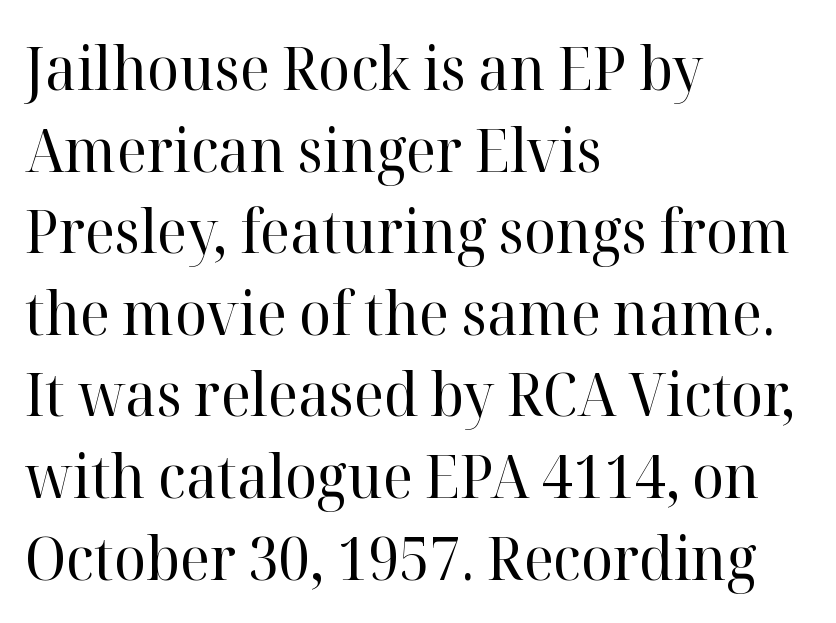
The image shows 60 px regular-weight serif type, upright; set left-aligned, normal line spacing (1.36x), normal letter spacing, not underlined; high stroke contrast and a medium x-height.
